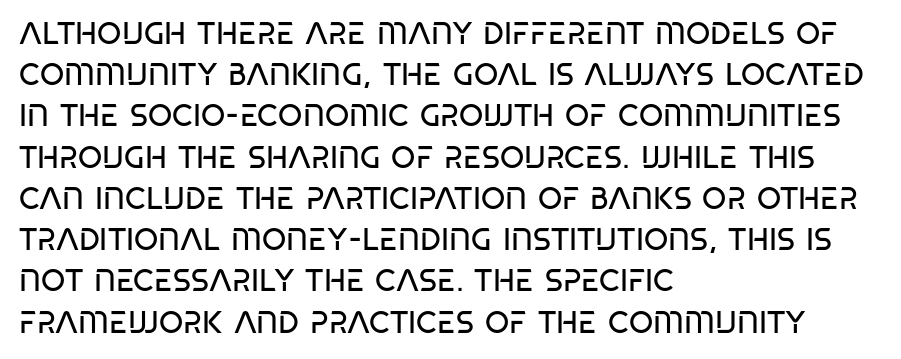
The letters look calm and open, with moderate or lighter stems. Character widths vary here, with narrow letters taking less room than wide ones. The horizontal fit of the characters is conventional and even. The vertical gap from one line to the next is medium. Typeset ragged right — the left edge is the straight one.
